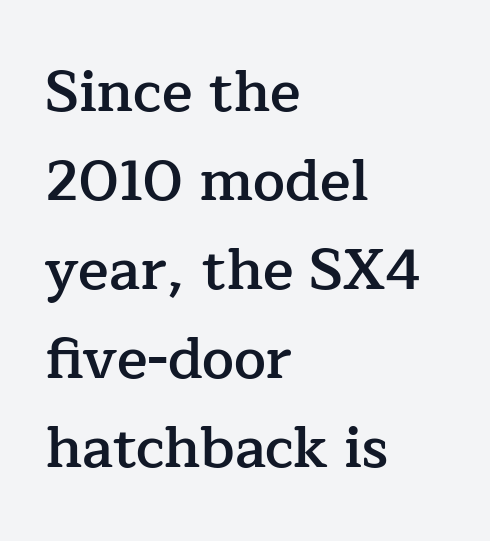
The lettering holds an erect, upright posture throughout. Caption: semibold face, moderately heavy strokes. The font family rendered here belongs to the serif group. Does extra space separate the letters? No, they use regular spacing. Reading down the column, the eye jumps a familiar distance to each next line.
